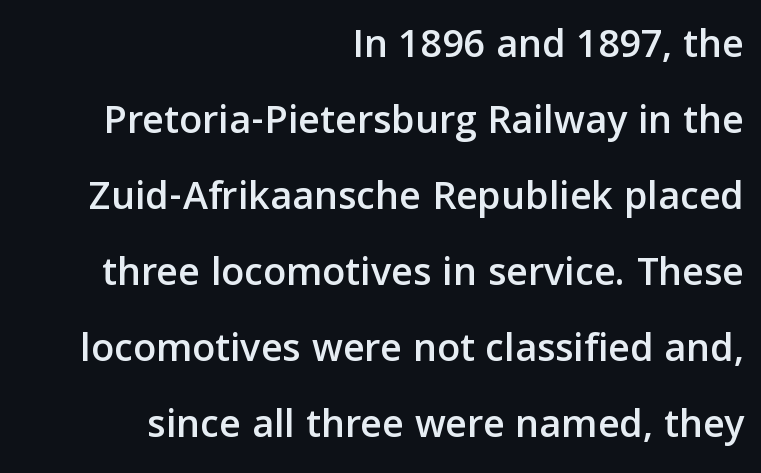
The image shows 42 px sans-serif type, upright; set right-aligned, line spacing 1.81x, normal letter spacing, not underlined; low stroke contrast and a medium x-height.
